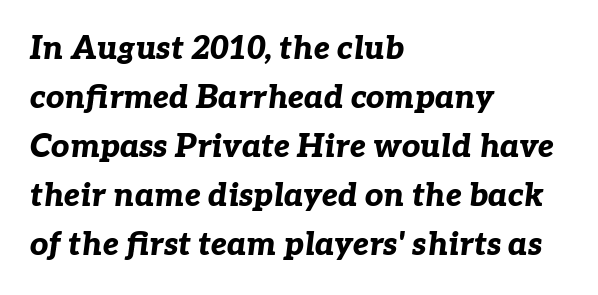
Q: Is the text bold? A: Yes.
Q: Is the text italic (slanted)? A: Yes, it leans right by about 7 degrees.
Q: Is the text underlined? A: No.
Q: How is the paragraph aligned? A: Left-aligned.
Q: Is the spacing between letters normal or unusually wide? A: Normal.
Q: Is the spacing between lines tight, normal or loose? A: Normal.
Q: Width (condensed, normal, or wide)? A: Normal.
Q: Stroke contrast? A: Low.
Q: x-height? A: Medium.
Q: Monospaced? A: No.
